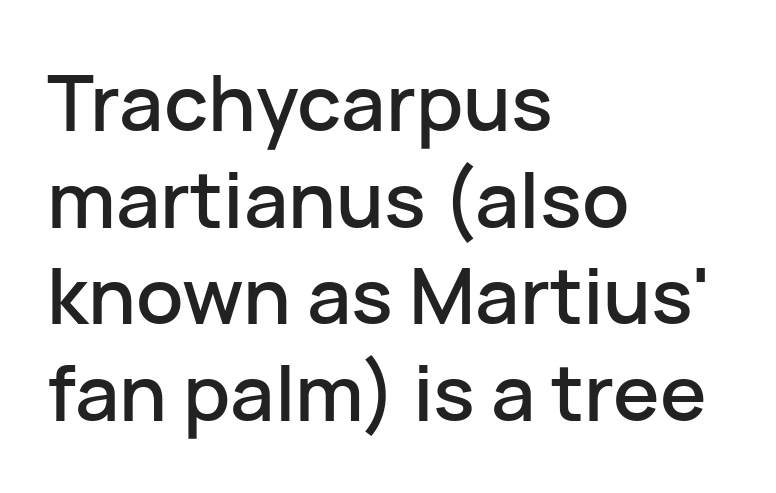
Each letter keeps its own natural width here, so spacing adapts to shape. The face used here is rendered with its standard letterfit. Horizontal alignment here is leftward, the default for most running prose. The passage shown is not underscored anywhere.
